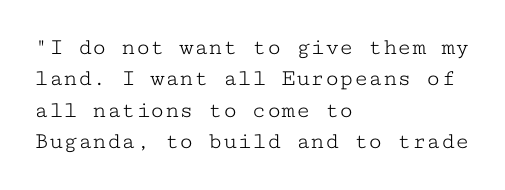
{"italic": "no", "bold": "no", "underline": "no", "align": "left", "line_spacing": "normal", "line_spacing_ratio": 1.31, "letter_spacing": "normal", "letter_spacing_em": 0.0, "glyph_px": 24}
